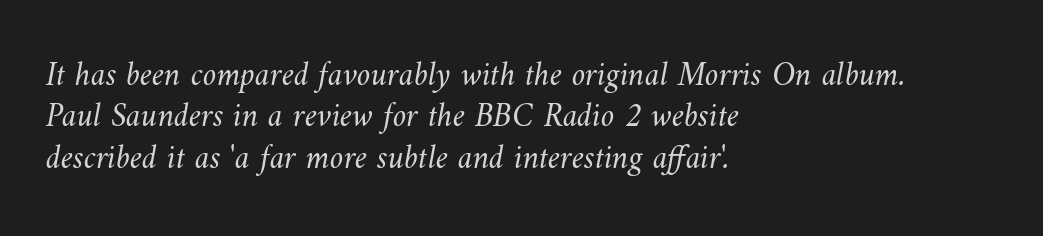
{"bold": "no", "weight": "light", "width": "normal", "stroke_contrast": "medium", "x_height": "small", "monospaced": "no", "underline": "no", "align": "left", "line_spacing_ratio": 1.22, "letter_spacing": "normal", "letter_spacing_em": 0.0, "glyph_px": 34}
